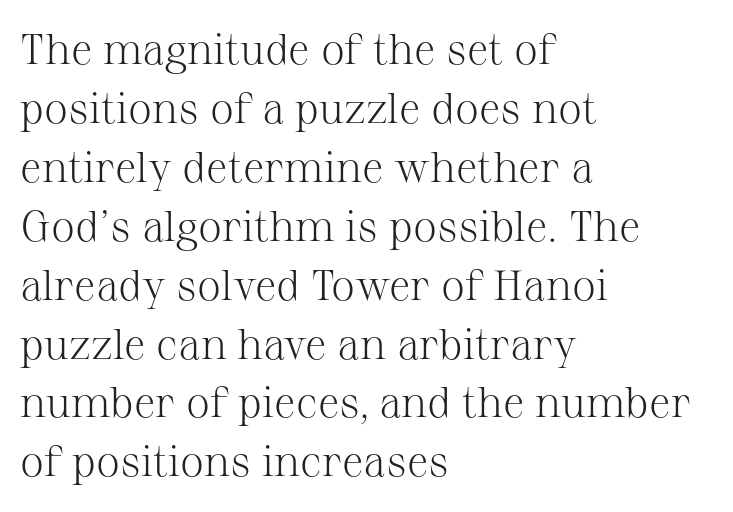
Rows of type keep a routine distance in the vertical direction. Unmarked baselines from the first word to the last. The characters display serif detailing at their extremities. In CSS terms this would be text-align: left.
